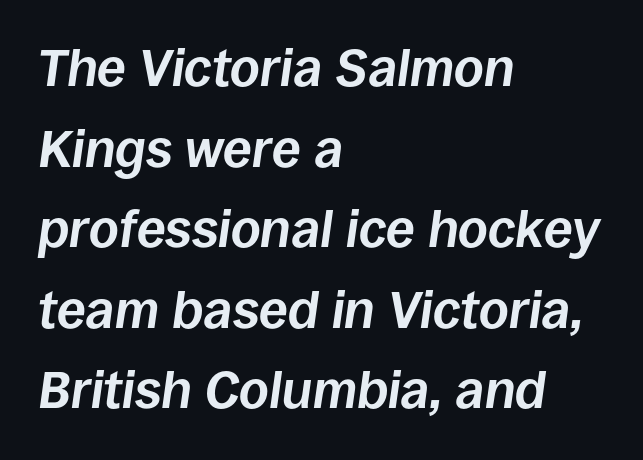
Leftover space on each line is placed entirely after the last word. The passage shown stacks its lines at a standard gap. Underline: absent. This sample uses plain, unmodified letter spacing.
